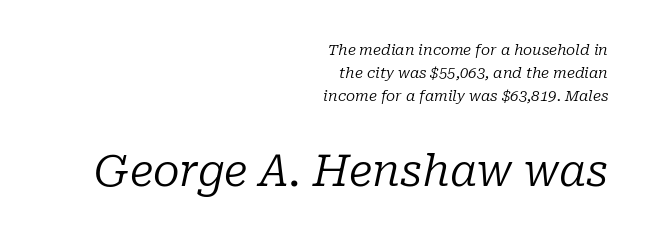
{"serif": "yes", "italic": "yes", "lean": "right", "slant_degrees": 10, "bold": "no", "weight": "regular", "width": "normal", "stroke_contrast": "low", "x_height": "medium", "monospaced": "no", "underline": "no", "align": "right", "line_spacing": "normal", "line_spacing_ratio": 1.53, "letter_spacing": "normal", "letter_spacing_em": 0.0, "larger_block": "second", "size_ratio": 2.93, "glyph_px": 44}
